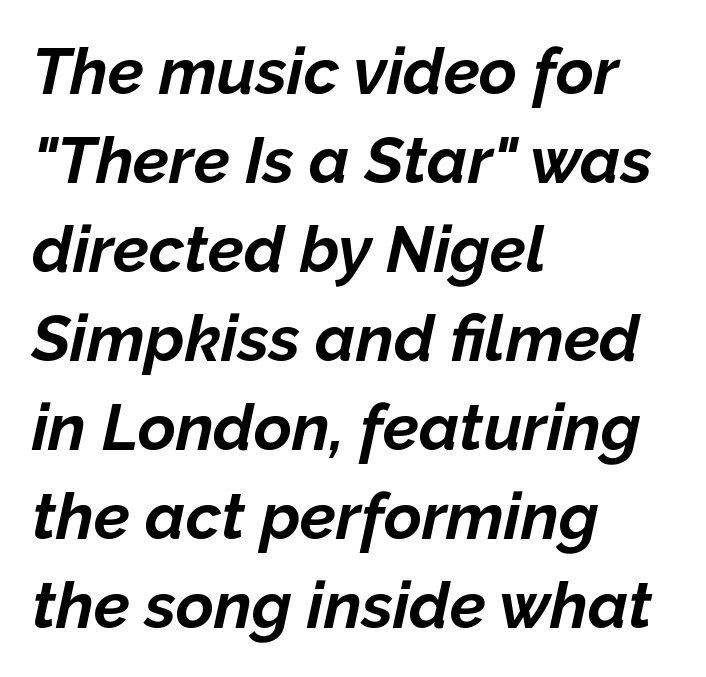
Does the copy run flush right? No — it runs flush left. The string is rendered with underlining switched off. You could not count columns in this text — the font is proportionally spaced. Honestly, the row spacing looks completely unremarkable. The horizontal fit of the characters is conventional and even. You can tell it's italic because the verticals aren't actually vertical.
